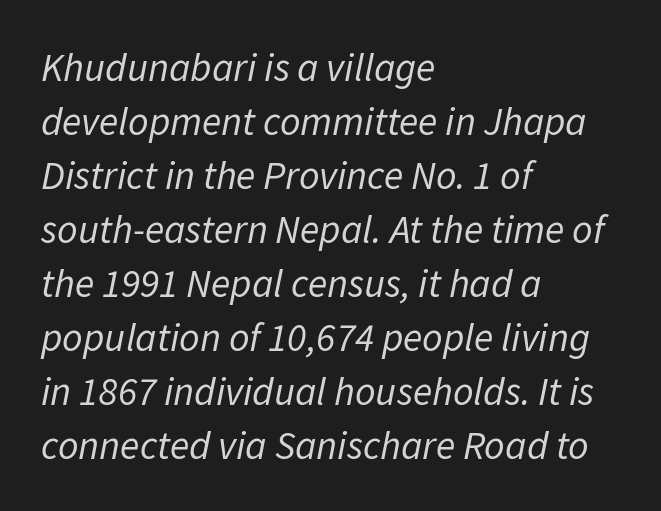
Q: Is the text bold? A: No.
Q: Is the text italic (slanted)? A: Yes, it leans right by about 11 degrees.
Q: Is the text underlined? A: No.
Q: How is the paragraph aligned? A: Left-aligned.
Q: Is the spacing between letters normal or unusually wide? A: Normal.
Q: Is the spacing between lines tight, normal or loose? A: Normal.
Q: Width (condensed, normal, or wide)? A: Normal.
Q: Stroke contrast? A: Low.
Q: x-height? A: Medium.
Q: Monospaced? A: No.
